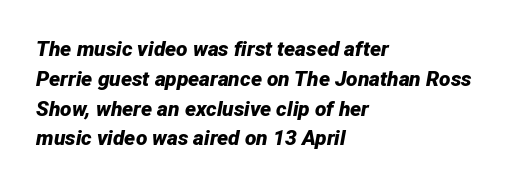
Q: Is the text bold? A: Yes.
Q: Is the text italic (slanted)? A: Yes, it leans right by about 12 degrees.
Q: Is the text underlined? A: No.
Q: How is the paragraph aligned? A: Left-aligned.
Q: Is the spacing between letters normal or unusually wide? A: Normal.
Q: Is the spacing between lines tight, normal or loose? A: Normal.
